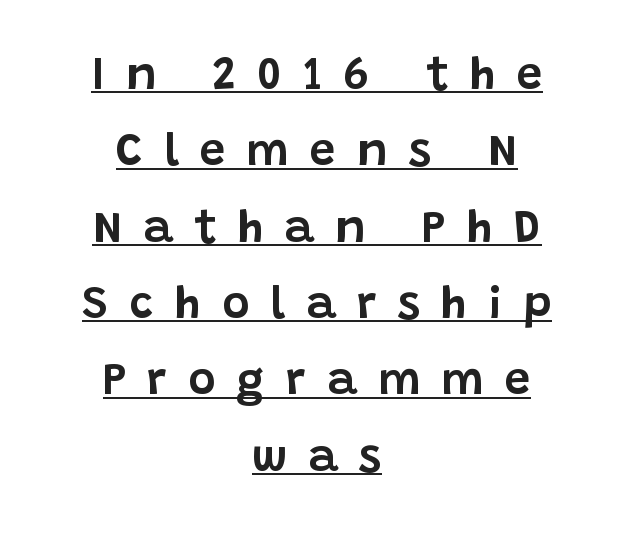
The image shows 46 px sans-serif type, upright; set centered, normal line spacing (1.66x), unusually wide letter spacing (+0.46 em), underlined; low stroke contrast and a large x-height.
